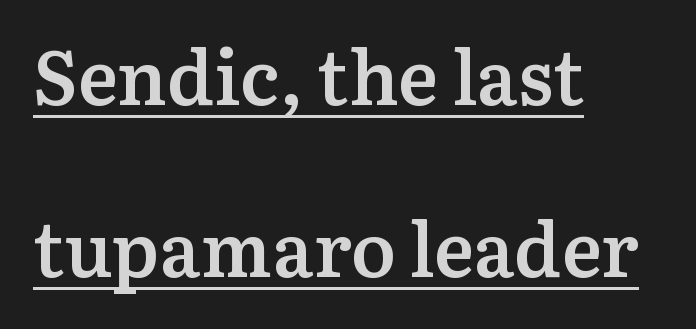
Q: Is the text bold? A: Semi-bold.
Q: Is the text italic (slanted)? A: No, it is upright.
Q: Is the typeface a serif or a sans-serif typeface? A: Serif.
Q: Is the text underlined? A: Yes.
Q: How is the paragraph aligned? A: Left-aligned.
Q: Is the spacing between letters normal or unusually wide? A: Normal.
Q: Is the spacing between lines tight, normal or loose? A: Loose.
Q: Width (condensed, normal, or wide)? A: Normal.
Q: Stroke contrast? A: Medium.
Q: x-height? A: Medium.
Q: Monospaced? A: No.
